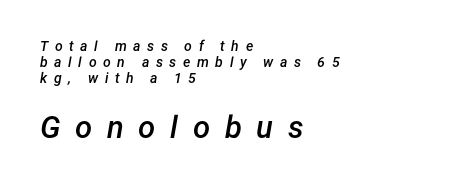
Q: Is the text bold? A: Semi-bold.
Q: Is the text italic (slanted)? A: Yes, it leans right by about 12 degrees.
Q: Is the text underlined? A: No.
Q: How is the paragraph aligned? A: Left-aligned.
Q: Is the spacing between letters normal or unusually wide? A: Unusually wide.
Q: Which block of text is set in a larger size, the first (top) or the second (bottom)? A: The second (bottom) one.
Q: Width (condensed, normal, or wide)? A: Normal.
Q: Stroke contrast? A: Low.
Q: x-height? A: Medium.
Q: Monospaced? A: No.
